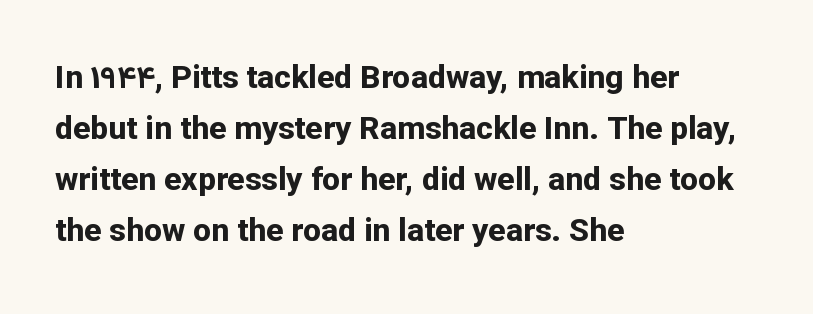
Q: Is the text bold? A: Yes.
Q: Is the text italic (slanted)? A: No, it is upright.
Q: Is the typeface a serif or a sans-serif typeface? A: Sans-serif.
Q: Is the text underlined? A: No.
Q: How is the paragraph aligned? A: Left-aligned.
Q: Is the spacing between letters normal or unusually wide? A: Normal.
Q: Is the spacing between lines tight, normal or loose? A: Normal.
Q: Width (condensed, normal, or wide)? A: Normal.
Q: Stroke contrast? A: Low.
Q: x-height? A: Medium.
Q: Monospaced? A: No.
